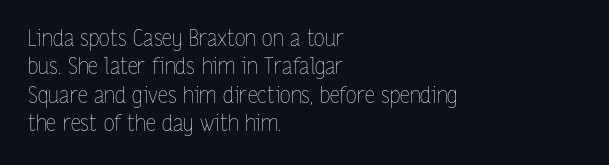
Rule under the text: the space is simply empty. Honestly, the letter spacing is just normal — you wouldn't notice it. The font's upright variant was chosen for this text. The strokes are not fattened; the text isn't bold. Layout note: lines flush left. The designer left line spacing at the default.
